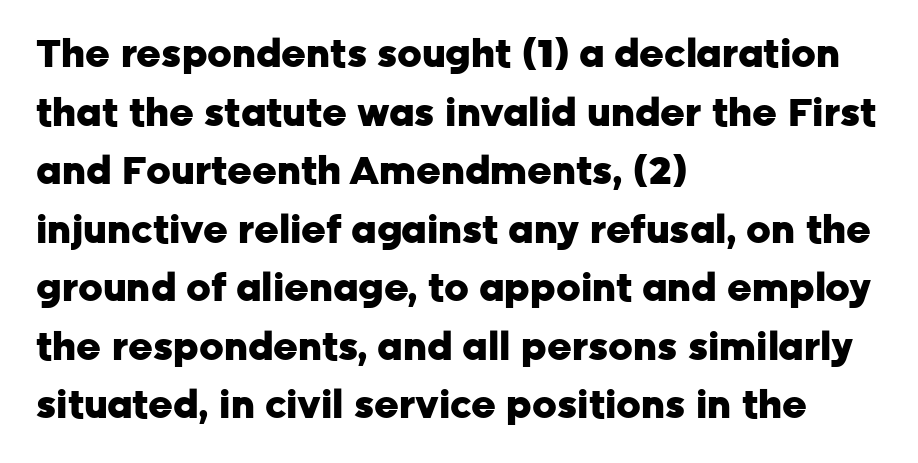
The image shows 38 px heavy sans-serif type, upright; set left-aligned, normal line spacing (1.54x), normal letter spacing, not underlined; low stroke contrast and a medium x-height.
